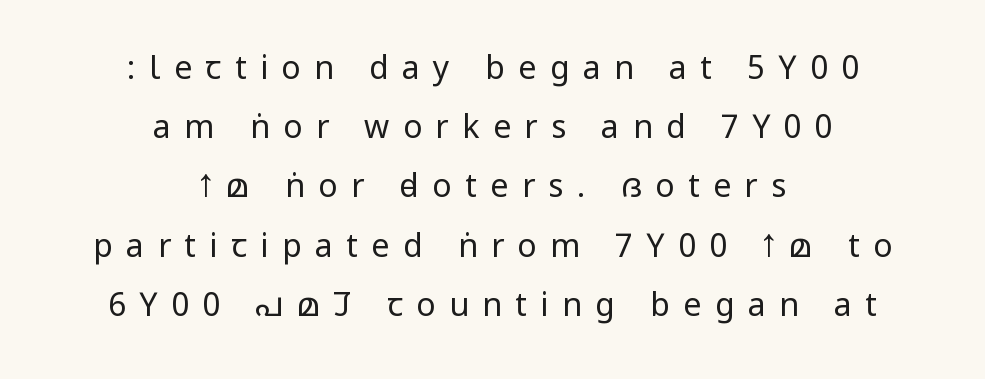
{"serif": "no", "italic": "no", "bold": "no", "weight": "regular", "width": "condensed", "stroke_contrast": "low", "underline": "no", "align": "center", "line_spacing_ratio": 1.85, "letter_spacing": "wide", "letter_spacing_em": 0.42, "glyph_px": 32}
